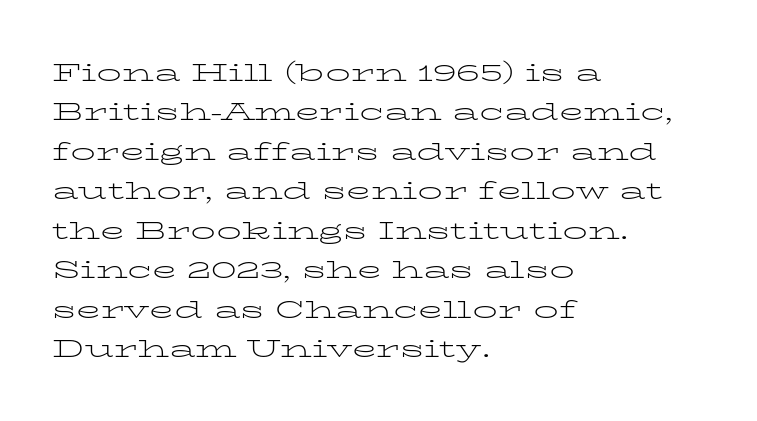
{"italic": "no", "bold": "no", "underline": "no", "align": "left", "line_spacing": "normal", "line_spacing_ratio": 1.58, "letter_spacing": "normal", "letter_spacing_em": 0.0, "glyph_px": 25}
